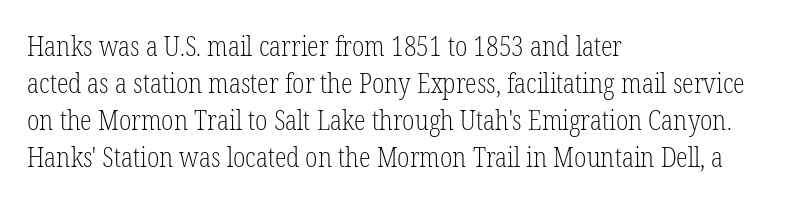
{"italic": "no", "bold": "no", "underline": "no", "align": "left", "line_spacing": "normal", "line_spacing_ratio": 1.37, "letter_spacing": "normal", "letter_spacing_em": 0.0, "glyph_px": 27}
